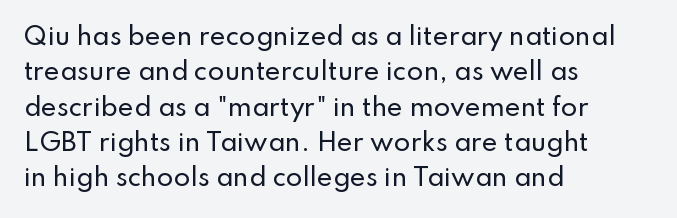
The image shows 24 px text type, upright; set left-aligned, normal line spacing (1.47x), normal letter spacing, not underlined.
